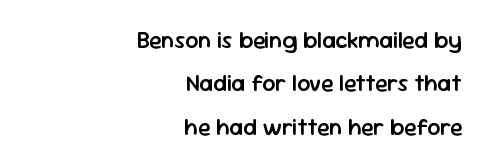
The image shows 23 px text type, upright; set right-aligned, line spacing 1.89x, normal letter spacing, not underlined.
